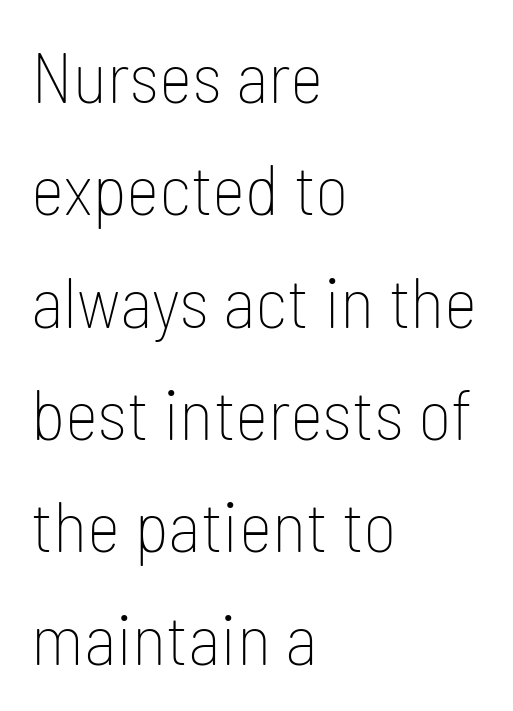
The image shows 72 px thin, condensed sans-serif type, upright; set left-aligned, normal line spacing (1.56x), normal letter spacing, not underlined; low stroke contrast and a medium x-height.
